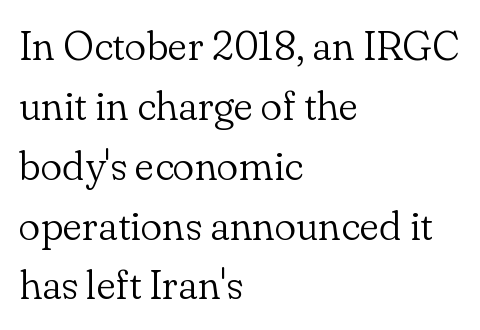
{"serif": "yes", "italic": "no", "bold": "no", "weight": "light", "width": "normal", "stroke_contrast": "low", "x_height": "small", "monospaced": "no", "underline": "no", "align": "left", "line_spacing": "normal", "line_spacing_ratio": 1.46, "letter_spacing": "normal", "letter_spacing_em": 0.0, "glyph_px": 41}
